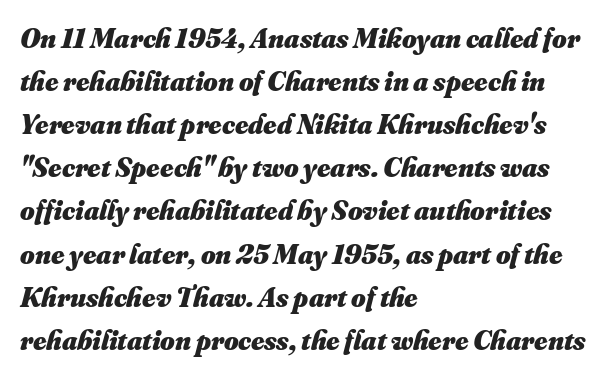
{"bold": "yes", "weight": "heavy", "width": "normal", "stroke_contrast": "medium", "x_height": "small", "monospaced": "no", "underline": "no", "align": "left", "line_spacing": "normal", "line_spacing_ratio": 1.54, "letter_spacing": "normal", "letter_spacing_em": 0.0, "glyph_px": 28}
